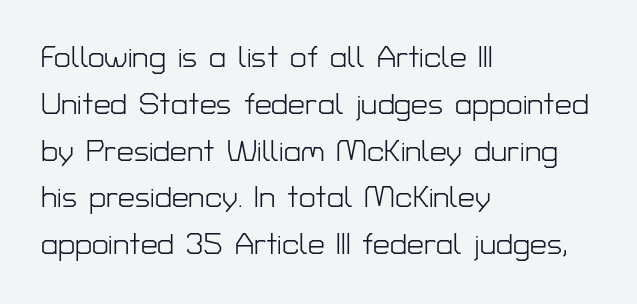
{"serif": "no", "italic": "no", "bold": "no", "weight": "light", "width": "normal", "stroke_contrast": "low", "x_height": "medium", "monospaced": "no", "underline": "no", "align": "left", "line_spacing": "normal", "line_spacing_ratio": 1.56, "letter_spacing": "normal", "letter_spacing_em": 0.0, "glyph_px": 30}
